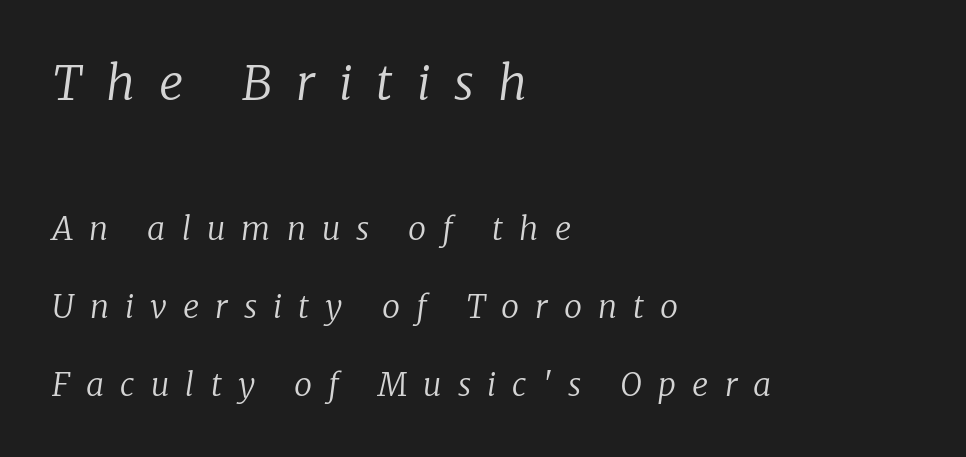
Q: Is the text bold? A: No.
Q: Is the text italic (slanted)? A: Yes, it leans right by about 8 degrees.
Q: Is the typeface a serif or a sans-serif typeface? A: Serif.
Q: Is the text underlined? A: No.
Q: How is the paragraph aligned? A: Left-aligned.
Q: Is the spacing between letters normal or unusually wide? A: Unusually wide.
Q: Is the spacing between lines tight, normal or loose? A: Loose.
Q: Which block of text is set in a larger size, the first (top) or the second (bottom)? A: The first (top) one.
Q: Width (condensed, normal, or wide)? A: Normal.
Q: Stroke contrast? A: Low.
Q: x-height? A: Medium.
Q: Monospaced? A: No.
